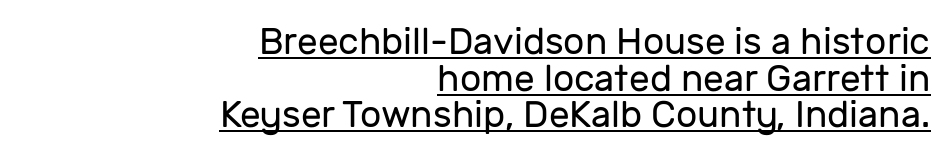
The image shows 37 px regular-weight sans-serif type, upright; set right-aligned, tight line spacing (0.99x), normal letter spacing, underlined; low stroke contrast and a medium x-height.
